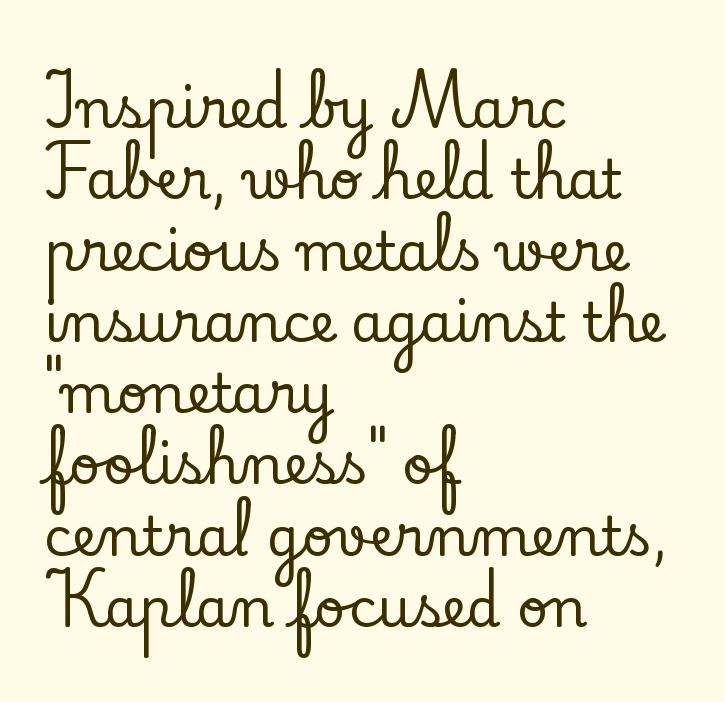
The image shows 54 px serif type, upright; set left-aligned, normal line spacing (1.32x), normal letter spacing, not underlined; low stroke contrast and a small x-height.
